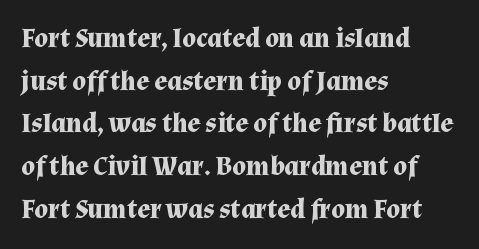
Typesetter's note: full bold, strokes at maximum text heaviness. Compared with typical paragraphs, the rows here are spaced about the same. Layout note: lines flush left. The passage shown is not underscored anywhere.
